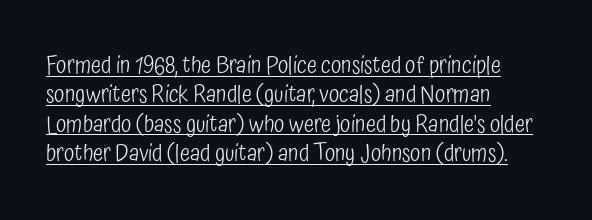
The image shows 24 px text type, upright; set left-aligned, line spacing 1.22x, normal letter spacing, underlined.
